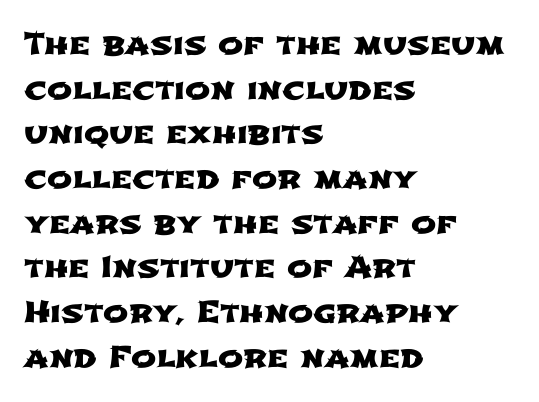
These lines are set flush left with a ragged right edge. Leading: standard. Stroke terminals: plain, sans-serif. The rendering uses natural spacing where letterforms have individual widths. Inter-character spacing is left at the font's built-in metrics. Glance below the letters and you will spot only blank space.
